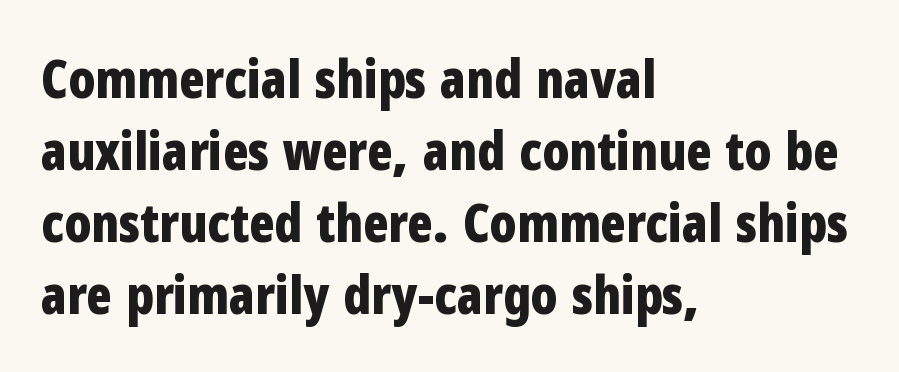
{"serif": "no", "italic": "no", "bold": "yes", "weight": "bold", "width": "condensed", "stroke_contrast": "low", "x_height": "medium", "monospaced": "no", "underline": "no", "align": "left", "line_spacing": "normal", "line_spacing_ratio": 1.36, "letter_spacing": "normal", "letter_spacing_em": 0.0, "glyph_px": 53}
